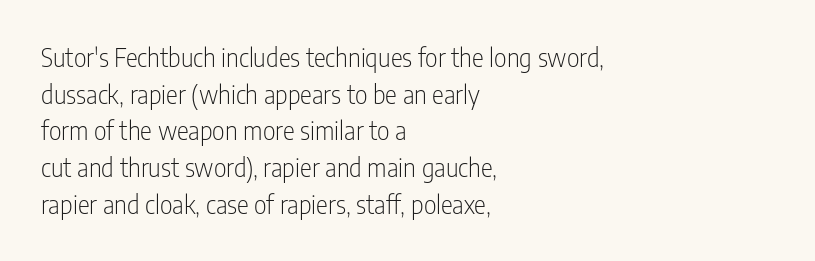
{"italic": "no", "bold": "no", "underline": "no", "align": "left", "line_spacing": "normal", "line_spacing_ratio": 1.47, "letter_spacing": "normal", "letter_spacing_em": 0.0, "glyph_px": 25}
